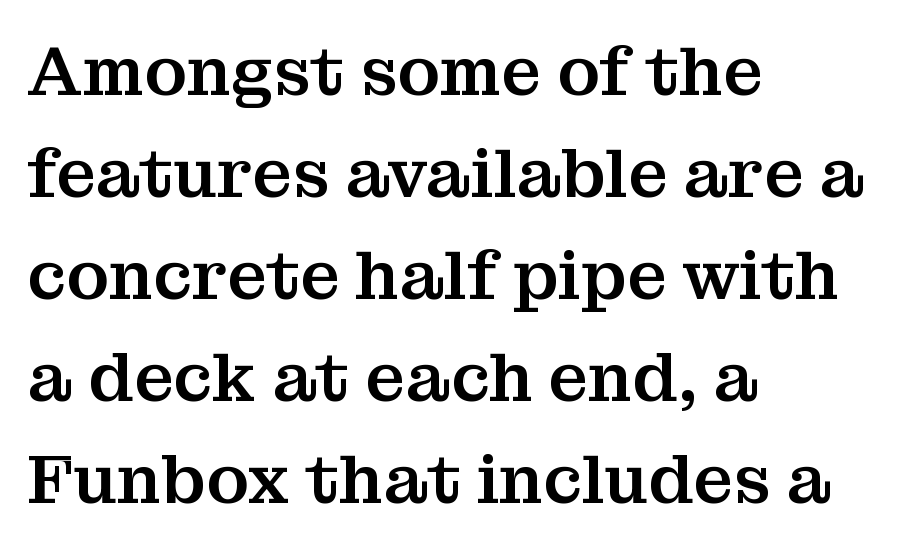
Q: Is the text italic (slanted)? A: No, it is upright.
Q: Is the typeface a serif or a sans-serif typeface? A: Serif.
Q: Is the text underlined? A: No.
Q: How is the paragraph aligned? A: Left-aligned.
Q: Is the spacing between letters normal or unusually wide? A: Normal.
Q: Is the spacing between lines tight, normal or loose? A: Normal.
Q: Width (condensed, normal, or wide)? A: Normal.
Q: Stroke contrast? A: Medium.
Q: x-height? A: Medium.
Q: Monospaced? A: No.
